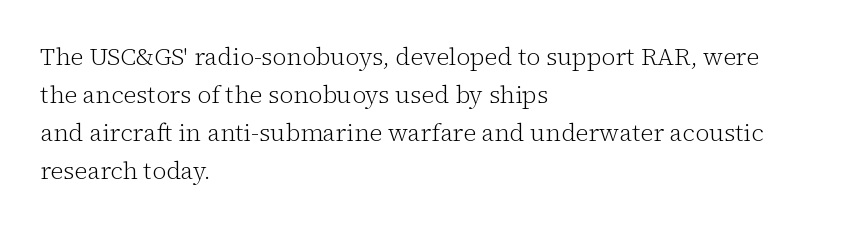
Is there much room between lines? A standard amount, neither cramped nor airy. A roman cut, with each character standing at attention. How are the letters spaced? Ordinarily, with no added tracking. This rendering features lettering with no underline. The paragraph shown leans on its left margin. The weight tops out at a normal text grade.
